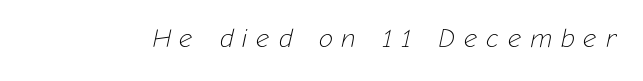
The lettering tilts uniformly, giving the passage an italic look. Each row of text sits above clean, open space. No heavy texture on the line: the type isn't bold. The gaps between neighbouring characters are conspicuously large.
